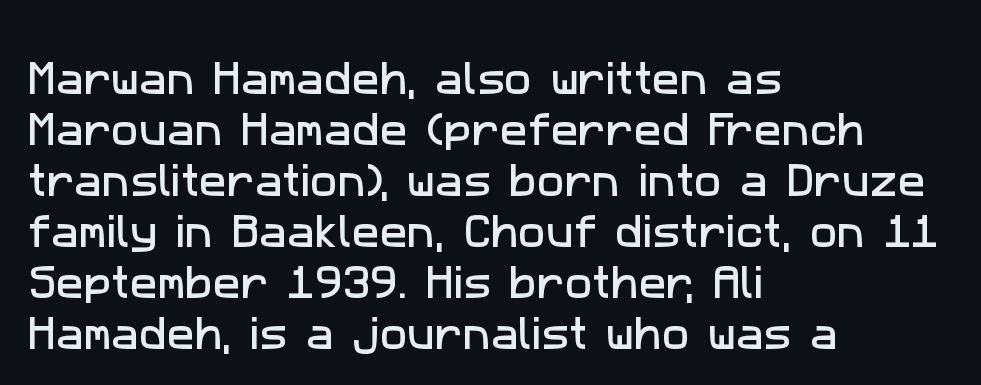
Q: Is the typeface a serif or a sans-serif typeface? A: Sans-serif.
Q: Is the text underlined? A: No.
Q: How is the paragraph aligned? A: Left-aligned.
Q: Is the spacing between letters normal or unusually wide? A: Normal.
Q: Is the spacing between lines tight, normal or loose? A: Normal.
Q: Width (condensed, normal, or wide)? A: Normal.
Q: Stroke contrast? A: Low.
Q: x-height? A: Medium.
Q: Monospaced? A: No.
